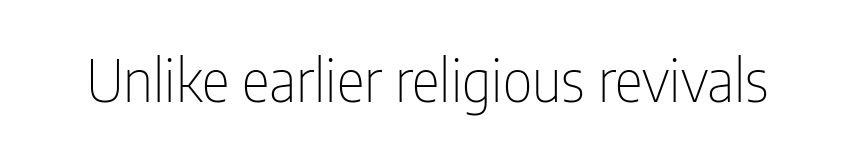
Quick note: underline off. No extra tracking has been applied to these lines. A quiet, ordinary-to-light weight characterises the typeface. Tall strokes in this sample are plumb rather than angled. The passage shown is typed in a proportional face where columns would drift. In terms of letterform style, serifs are entirely absent.
